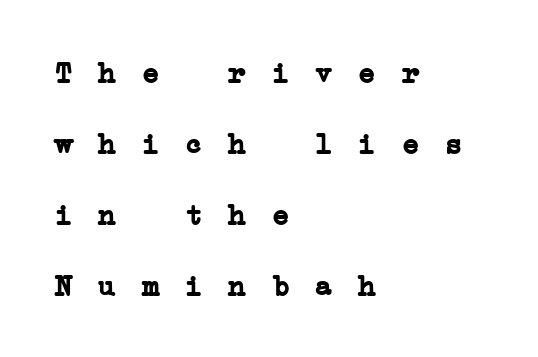
Q: Is the text bold? A: Yes.
Q: Is the typeface a serif or a sans-serif typeface? A: Serif.
Q: Is the text underlined? A: No.
Q: How is the paragraph aligned? A: Left-aligned.
Q: Is the spacing between letters normal or unusually wide? A: Unusually wide.
Q: Is the spacing between lines tight, normal or loose? A: Loose.
Q: Width (condensed, normal, or wide)? A: Wide.
Q: Stroke contrast? A: Low.
Q: x-height? A: Medium.
Q: Monospaced? A: Yes.
